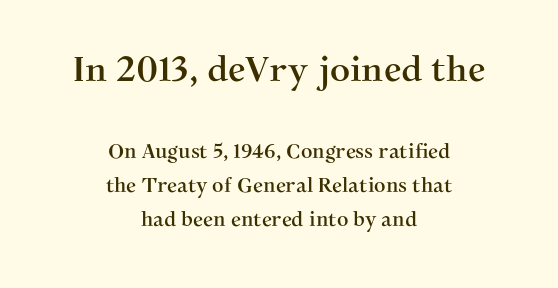
Caption: multi-line text, centered on the measure. Caption: upper text group enlarged, lower text group reduced. You could not count columns in this text — the font is proportionally spaced. Is this a sans? No — the strokes have serifs. A typesetter would mark this as roman, not italic.
